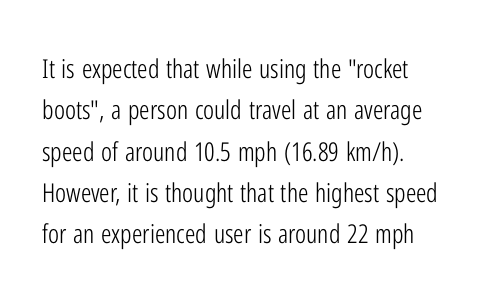
The image shows 26 px text type, upright; set left-aligned, normal line spacing (1.59x), normal letter spacing, not underlined.
